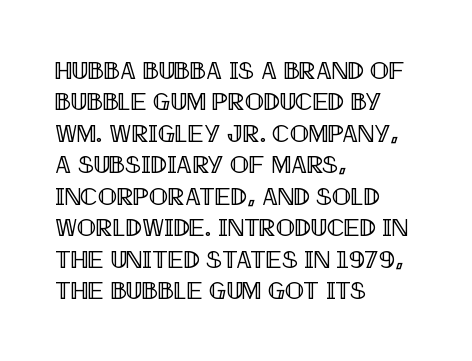
Q: Is the text italic (slanted)? A: No, it is upright.
Q: Is the text underlined? A: No.
Q: How is the paragraph aligned? A: Left-aligned.
Q: Is the spacing between letters normal or unusually wide? A: Normal.
Q: Is the spacing between lines tight, normal or loose? A: Normal.
